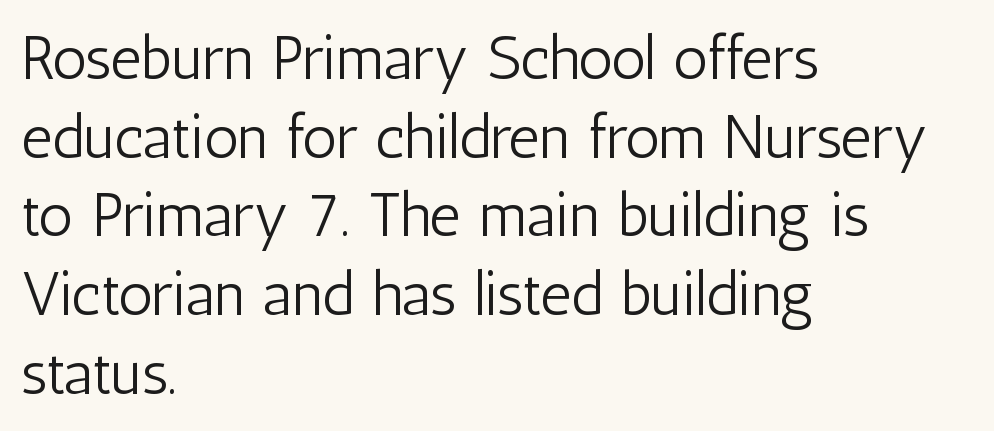
Each letter's strokes conclude bluntly, with no projecting serifs. A light-to-regular cut is what we see here. Default kerning and tracking; the words read as compact shapes. Normally led — the rows are evenly, conventionally spaced. The font's upright variant was chosen for this text.
